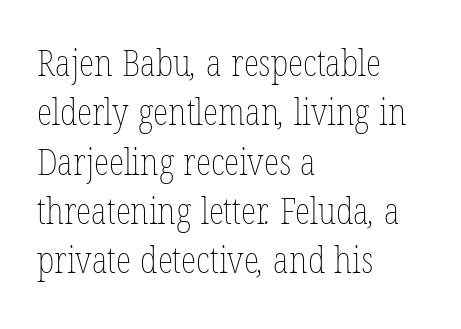
Q: Is the text bold? A: No.
Q: Is the text underlined? A: No.
Q: How is the paragraph aligned? A: Left-aligned.
Q: Is the spacing between letters normal or unusually wide? A: Normal.
Q: Is the spacing between lines tight, normal or loose? A: Normal.
Q: Width (condensed, normal, or wide)? A: Condensed.
Q: Stroke contrast? A: Low.
Q: x-height? A: Medium.
Q: Monospaced? A: No.
